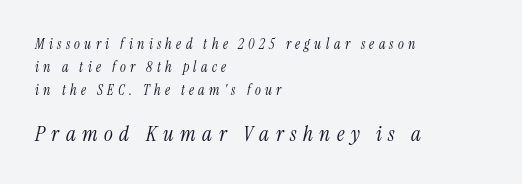
Q: Is the text bold? A: No.
Q: Is the text italic (slanted)? A: Yes, it leans right by about 13 degrees.
Q: Is the text underlined? A: No.
Q: How is the paragraph aligned? A: Left-aligned.
Q: Is the spacing between letters normal or unusually wide? A: Unusually wide.
Q: Is the spacing between lines tight, normal or loose? A: Normal.
Q: Which block of text is set in a larger size, the first (top) or the second (bottom)? A: The second (bottom) one.
